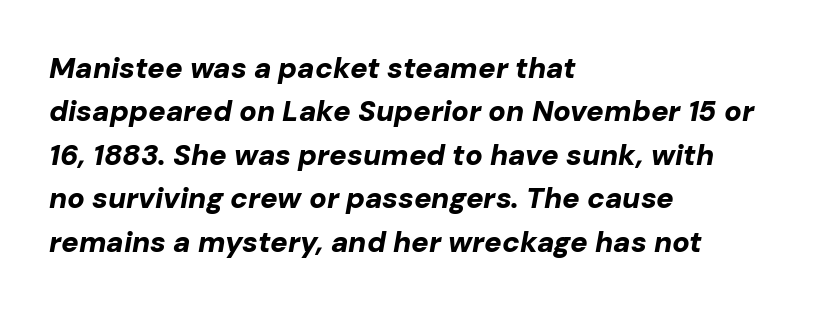
Does extra space separate the letters? No, they use regular spacing. Chunky letters — that's bold for sure. A typesetter would call this proportional, since set widths differ per character. Beneath every word, the page is bare. Does the lettering tilt? It does — this is italic. The paragraph has a hard left edge and a soft right edge.
